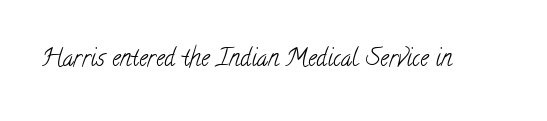
{"bold": "no", "underline": "no", "letter_spacing": "normal", "letter_spacing_em": 0.0, "glyph_px": 24}
